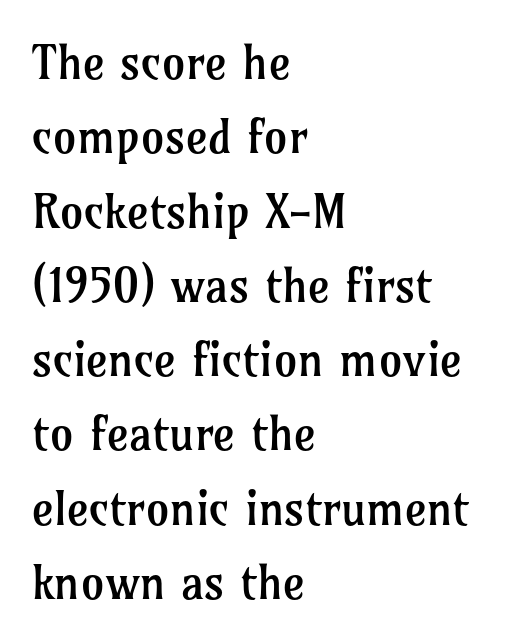
The image shows 47 px regular-weight serif type, upright; set left-aligned, normal line spacing (1.58x), normal letter spacing, not underlined; low stroke contrast and a medium x-height.
